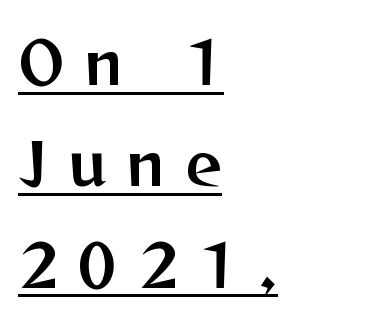
Do the letters lean? They stand straight. Here the glyphs are tracked loosely, breaking word shapes into spaced letters. If you drew a ruler down the left edge, every line would touch it. Each letter keeps its own natural width here, so spacing adapts to shape.
